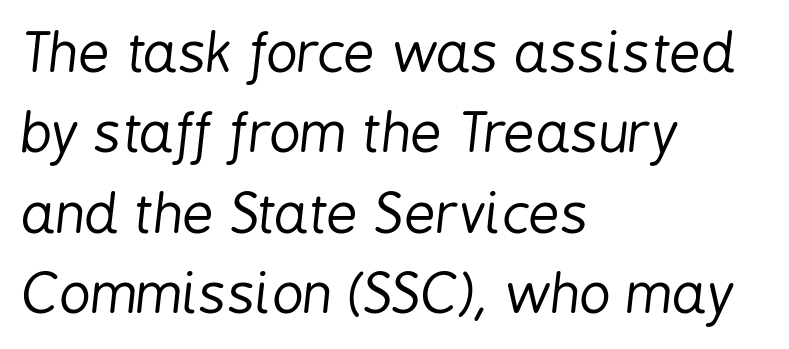
The image shows 55 px regular-weight, condensed type, italic (leaning right); set left-aligned, normal line spacing (1.46x), normal letter spacing, not underlined; low stroke contrast and a medium x-height.
